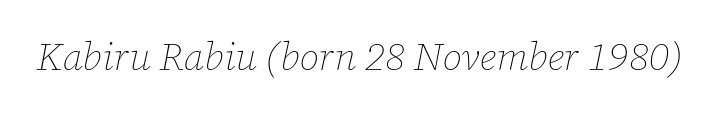
The image shows 39 px thin type, italic (leaning right); set normal letter spacing, not underlined; low stroke contrast and a medium x-height.
